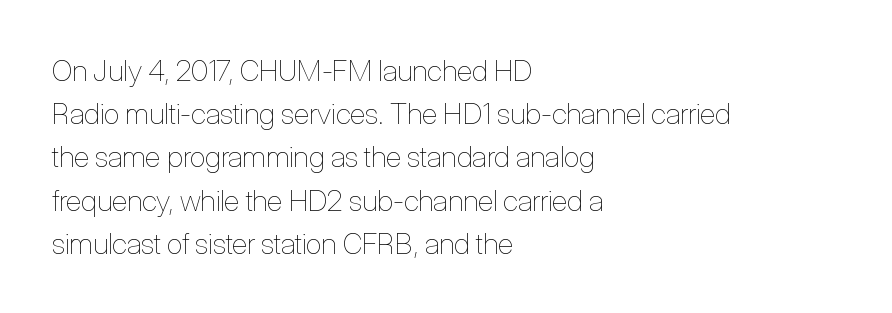
The rendering uses a moderate line-height, typical for paragraphs. The typesetter chose a ragged-right arrangement here. Proportional: the letters do not fall into vertical columns. The letterforms sit shoulder to shoulder at normal distance. The space directly below the letters is spotless.
